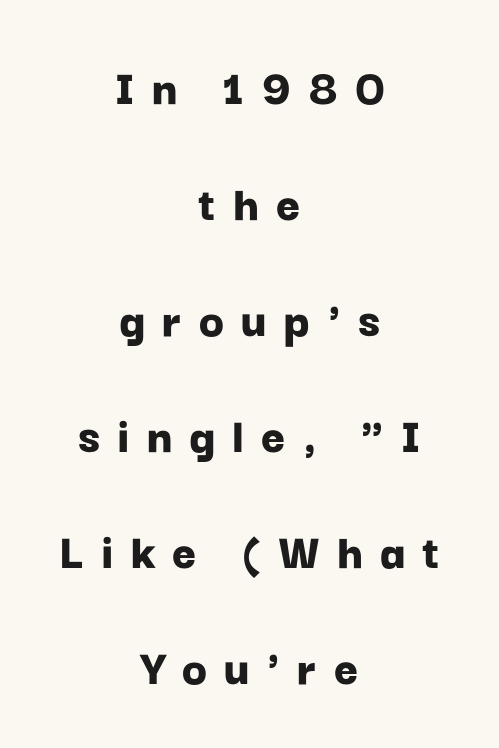
The image shows 52 px bold sans-serif type, upright; set centered, loose line spacing (2.23x), unusually wide letter spacing (+0.33 em), not underlined; low stroke contrast and a medium x-height.
